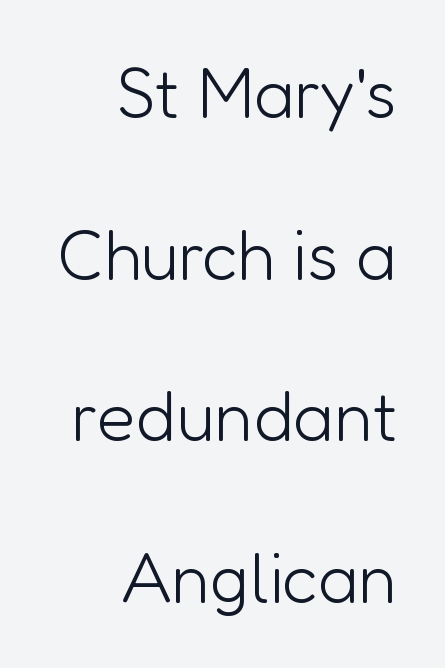
{"serif": "no", "italic": "no", "bold": "no", "weight": "light", "width": "normal", "stroke_contrast": "low", "x_height": "medium", "monospaced": "no", "underline": "no", "align": "right", "line_spacing": "loose", "line_spacing_ratio": 2.31, "letter_spacing": "normal", "letter_spacing_em": 0.0, "glyph_px": 70}
